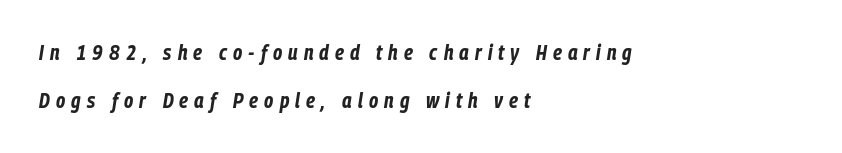
Successive baselines arrive slowly, with a big drop between each. Caption: multi-line text, flush left, ragged right. The horizontal fit of the characters is loose and conspicuously gappy. Underline: absent. Pretty heavy lettering here — definitely bold.
